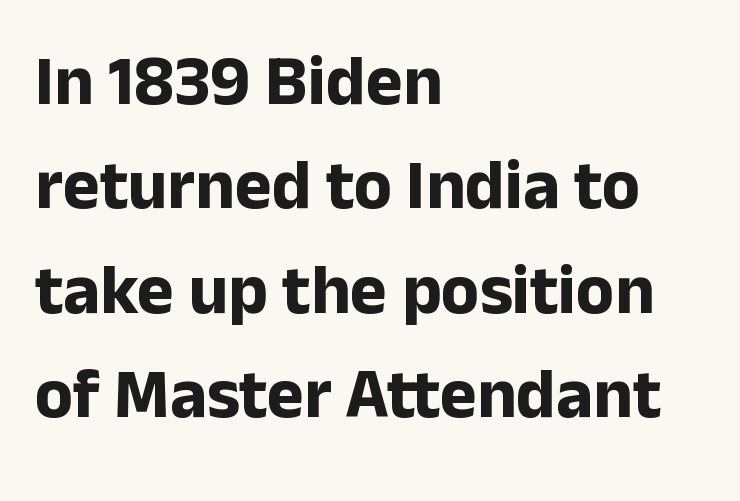
Stroke thickness is high; the sample reads as a true bold. Teacher's note: observe the even left margin — that is flush-left alignment. These lines are rendered in a variable-pitch font. Characters follow at the spacing the type designer built in. Upright lettering throughout.
